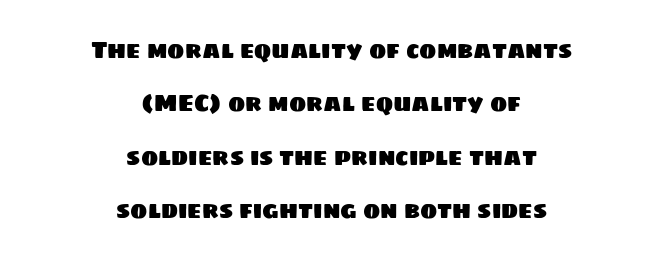
Teacher's note: observe the equal gaps on both sides — that is centered alignment. No word sits above an underline. The letterforms sit shoulder to shoulder at normal distance. The lines are spread far apart with generous leading.
